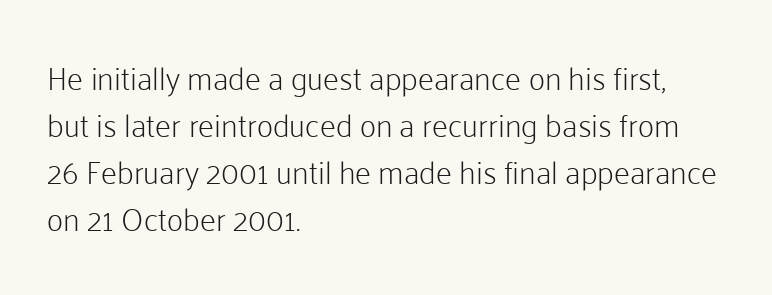
{"serif": "no", "italic": "no", "bold": "no", "weight": "light", "width": "normal", "stroke_contrast": "low", "x_height": "medium", "monospaced": "no", "underline": "no", "align": "left", "line_spacing": "normal", "line_spacing_ratio": 1.47, "letter_spacing": "normal", "letter_spacing_em": 0.0, "glyph_px": 32}
